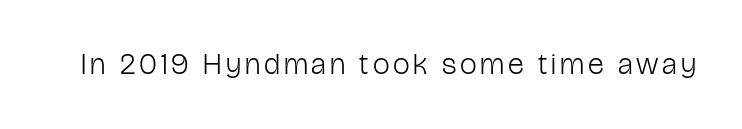
The image shows 30 px light, condensed sans-serif type, upright; set not underlined; low stroke contrast and a medium x-height.
